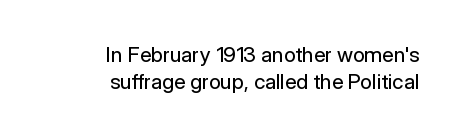
The image shows 21 px text type, upright; set right-aligned, normal line spacing (1.27x), normal letter spacing, not underlined.
